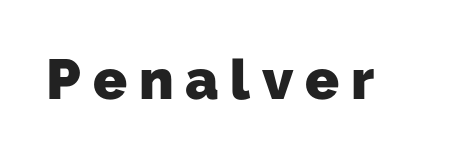
Stroke terminals: plain, sans-serif. This sample has the flowing, uneven cadence of proportional lettering. On the weight axis this lands at bold, roughly 700. The zone under the glyphs is completely vacant.
